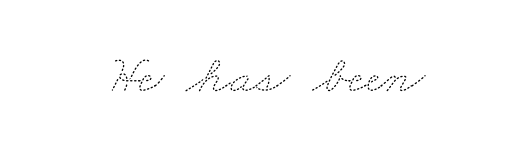
Q: Is the text bold? A: No.
Q: Is the text underlined? A: No.
Q: Is the spacing between letters normal or unusually wide? A: Normal.
Q: Width (condensed, normal, or wide)? A: Wide.
Q: Stroke contrast? A: Medium.
Q: x-height? A: Small.
Q: Monospaced? A: No.
